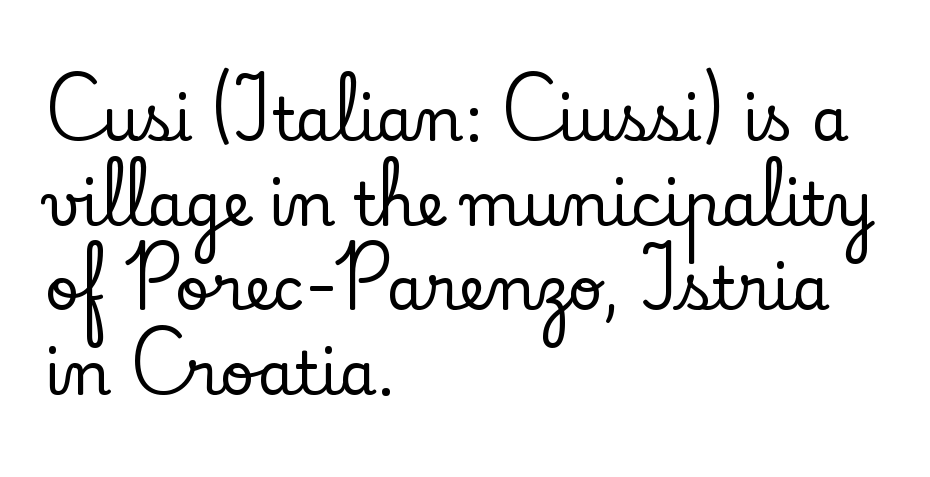
Unlike a clean sans, this face finishes its strokes with serifs. What stands out about the letter spacing? Nothing — it is the standard amount. The typesetter chose a ragged-right arrangement here. The axis of the letterforms is exactly vertical.
